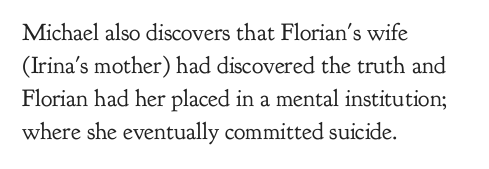
Horizontally, the lines are justified to the leading edge only. A roman cut, with each character standing at attention. The lines sit at an ordinary, default distance from one another. The font sits on the lighter half of the weight spectrum, regular included. Just letters on the line, the space beneath them empty. Standard letterfit; no display-style spreading of the glyphs.
